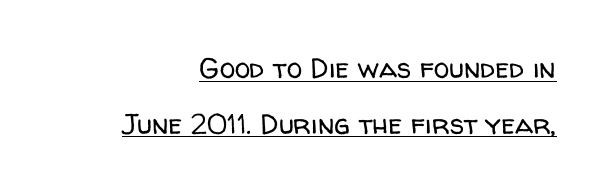
Q: Is the text bold? A: No.
Q: Is the text italic (slanted)? A: No, it is upright.
Q: Is the typeface a serif or a sans-serif typeface? A: Sans-serif.
Q: Is the text underlined? A: Yes.
Q: Is the spacing between letters normal or unusually wide? A: Normal.
Q: Is the spacing between lines tight, normal or loose? A: Loose.
Q: Width (condensed, normal, or wide)? A: Normal.
Q: Stroke contrast? A: Low.
Q: x-height? A: Medium.
Q: Monospaced? A: No.
